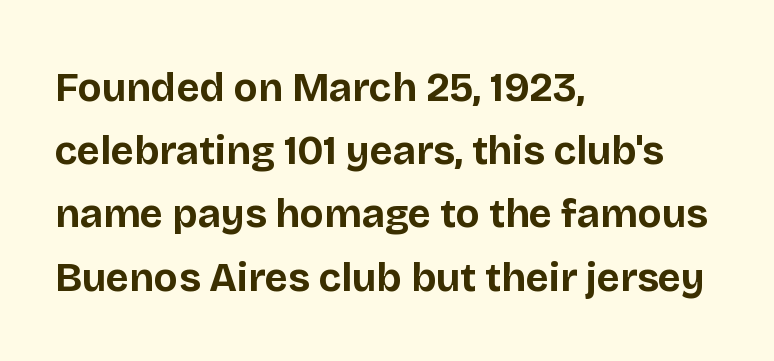
The glyphs are unaccompanied by any horizontal stroke below them. If you drew a ruler down the left edge, every line would touch it. A sans-serif font was chosen for this passage. You could call the tracking neutral — neither tight nor loose. Ordinary non-slanted type is in use. Rows of type keep a routine distance in the vertical direction.
